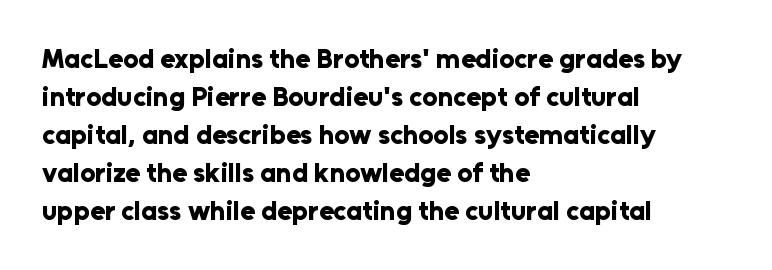
Q: Is the text bold? A: Yes.
Q: Is the text italic (slanted)? A: No, it is upright.
Q: Is the text underlined? A: No.
Q: How is the paragraph aligned? A: Left-aligned.
Q: Is the spacing between letters normal or unusually wide? A: Normal.
Q: Is the spacing between lines tight, normal or loose? A: Normal.
